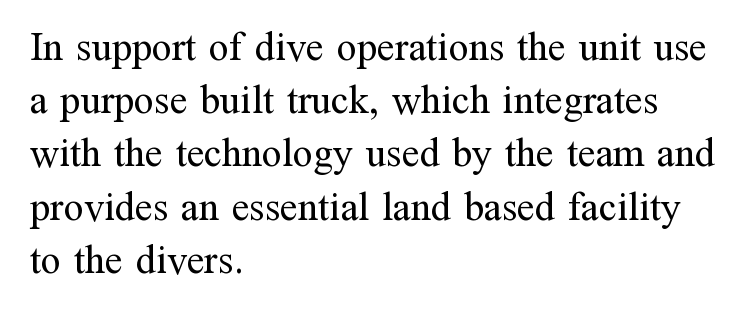
Q: Is the text bold? A: No.
Q: Is the text italic (slanted)? A: No, it is upright.
Q: Is the typeface a serif or a sans-serif typeface? A: Serif.
Q: Is the text underlined? A: No.
Q: How is the paragraph aligned? A: Left-aligned.
Q: Is the spacing between letters normal or unusually wide? A: Normal.
Q: Is the spacing between lines tight, normal or loose? A: Normal.
Q: Width (condensed, normal, or wide)? A: Normal.
Q: Stroke contrast? A: Medium.
Q: x-height? A: Medium.
Q: Monospaced? A: No.
